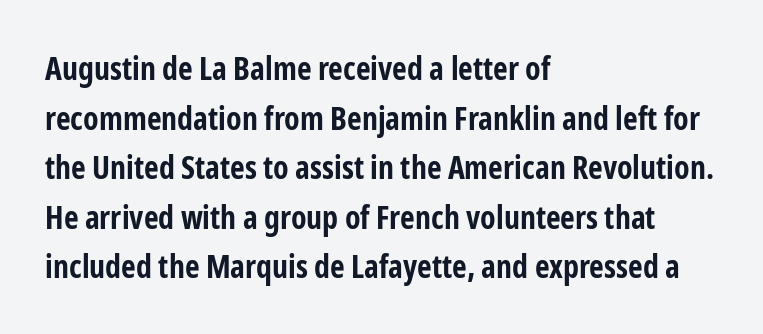
{"serif": "no", "italic": "no", "bold": "yes", "weight": "bold", "width": "condensed", "stroke_contrast": "low", "x_height": "medium", "monospaced": "no", "underline": "no", "align": "left", "line_spacing": "normal", "line_spacing_ratio": 1.55, "letter_spacing": "normal", "letter_spacing_em": 0.0, "glyph_px": 32}
